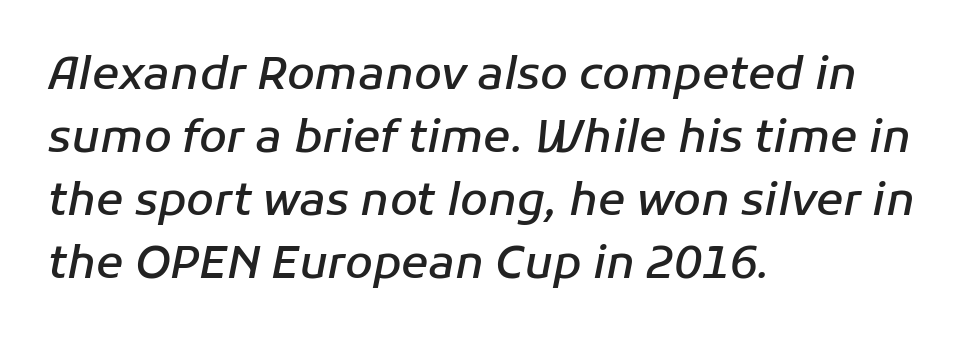
{"italic": "yes", "lean": "right", "slant_degrees": 11, "bold": "semi", "weight": "semibold", "width": "normal", "stroke_contrast": "low", "x_height": "medium", "monospaced": "no", "underline": "no", "align": "left", "line_spacing": "normal", "line_spacing_ratio": 1.4, "letter_spacing": "normal", "letter_spacing_em": 0.0, "glyph_px": 45}
